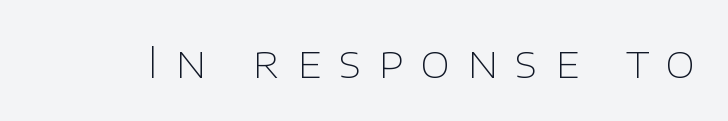
Q: Is the text bold? A: No.
Q: Is the text italic (slanted)? A: No, it is upright.
Q: Is the typeface a serif or a sans-serif typeface? A: Sans-serif.
Q: Is the text underlined? A: No.
Q: Is the spacing between letters normal or unusually wide? A: Unusually wide.
Q: Width (condensed, normal, or wide)? A: Normal.
Q: Stroke contrast? A: Low.
Q: x-height? A: Large.
Q: Monospaced? A: No.
